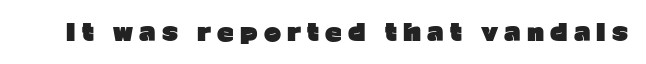
{"italic": "no", "bold": "yes", "underline": "no", "letter_spacing": "wide", "letter_spacing_em": 0.27, "glyph_px": 23}
